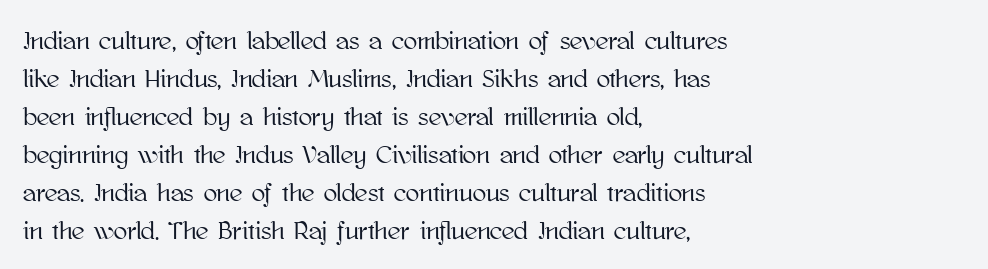
{"italic": "no", "underline": "no", "align": "left", "line_spacing": "normal", "line_spacing_ratio": 1.52, "letter_spacing": "normal", "letter_spacing_em": 0.0, "glyph_px": 25}
